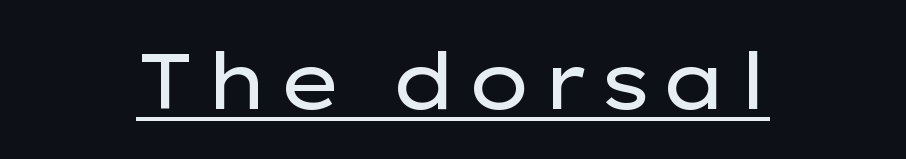
Q: Is the text bold? A: No.
Q: Is the text italic (slanted)? A: No, it is upright.
Q: Is the typeface a serif or a sans-serif typeface? A: Sans-serif.
Q: Is the text underlined? A: Yes.
Q: How is the paragraph aligned? A: Centered.
Q: Width (condensed, normal, or wide)? A: Wide.
Q: Stroke contrast? A: Low.
Q: x-height? A: Medium.
Q: Monospaced? A: No.
